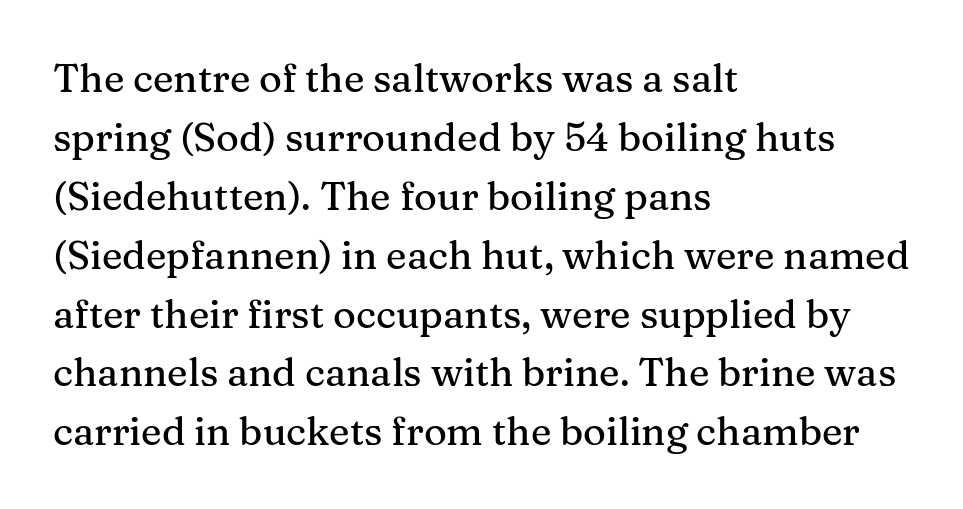
{"serif": "yes", "italic": "no", "width": "normal", "stroke_contrast": "medium", "x_height": "medium", "monospaced": "no", "underline": "no", "align": "left", "line_spacing": "normal", "line_spacing_ratio": 1.51, "letter_spacing": "normal", "letter_spacing_em": 0.0, "glyph_px": 39}
